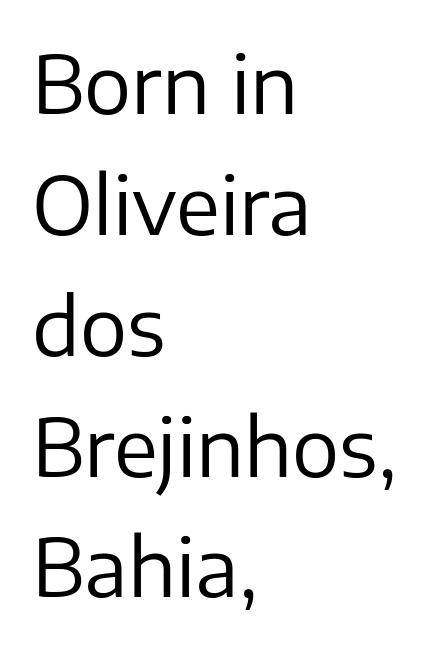
One glance says typical: line gaps are just what's usual. Nothing heavy about these letters — not bold at all. Every character sits straight up, as roman type does. The designer went with a sans here, leaving each stem footless. The glyphs are unaccompanied by any horizontal stroke below them.
